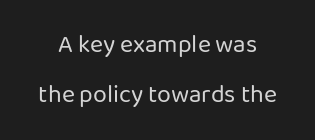
{"italic": "no", "bold": "no", "underline": "no", "line_spacing": "loose", "line_spacing_ratio": 1.99, "letter_spacing": "normal", "letter_spacing_em": 0.0, "glyph_px": 25}
